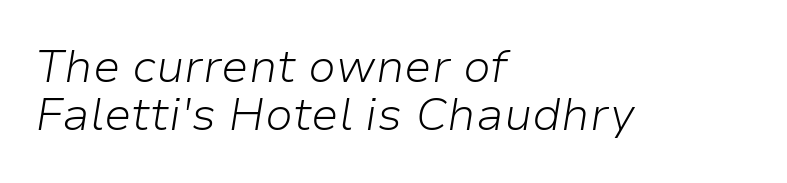
The font's italic variant was chosen for this text. Is this a fixed-width face? No — the glyphs have proportional, varying widths. Decoration check: the copy has no underline. Is this a heavy cut? Hardly; it is regular or lighter. Tightly led — the rows are bunched. These lines keep a tight, regular rhythm from letter to letter.
